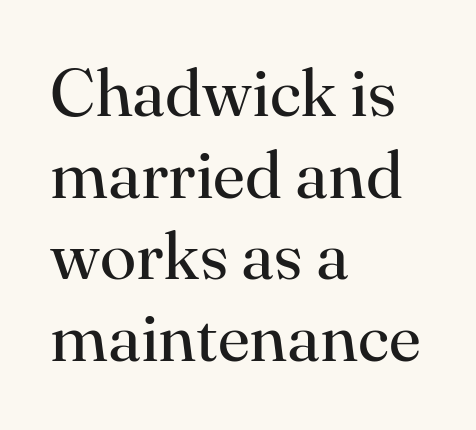
{"serif": "yes", "italic": "no", "bold": "no", "weight": "regular", "width": "normal", "stroke_contrast": "high", "x_height": "small", "monospaced": "no", "underline": "no", "align": "left", "line_spacing_ratio": 1.22, "letter_spacing": "normal", "letter_spacing_em": 0.0, "glyph_px": 67}
